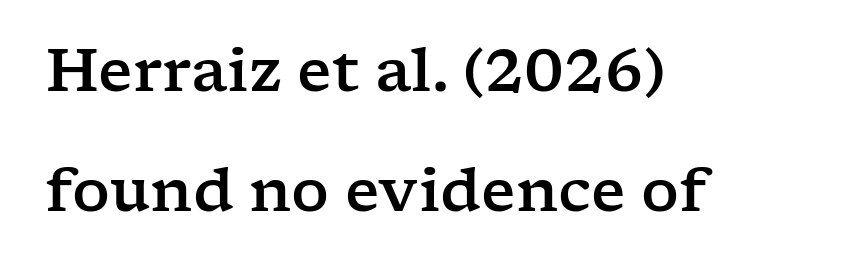
The image shows 59 px wide serif type, upright; set left-aligned, loose line spacing (2.04x), normal letter spacing, not underlined; low stroke contrast and a medium x-height.
